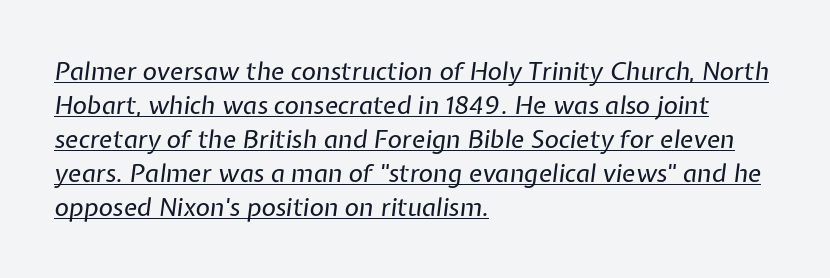
Q: Is the text bold? A: No.
Q: Is the text italic (slanted)? A: Yes, it leans right by about 7 degrees.
Q: Is the text underlined? A: Yes.
Q: How is the paragraph aligned? A: Left-aligned.
Q: Is the spacing between letters normal or unusually wide? A: Normal.
Q: Is the spacing between lines tight, normal or loose? A: Normal.
